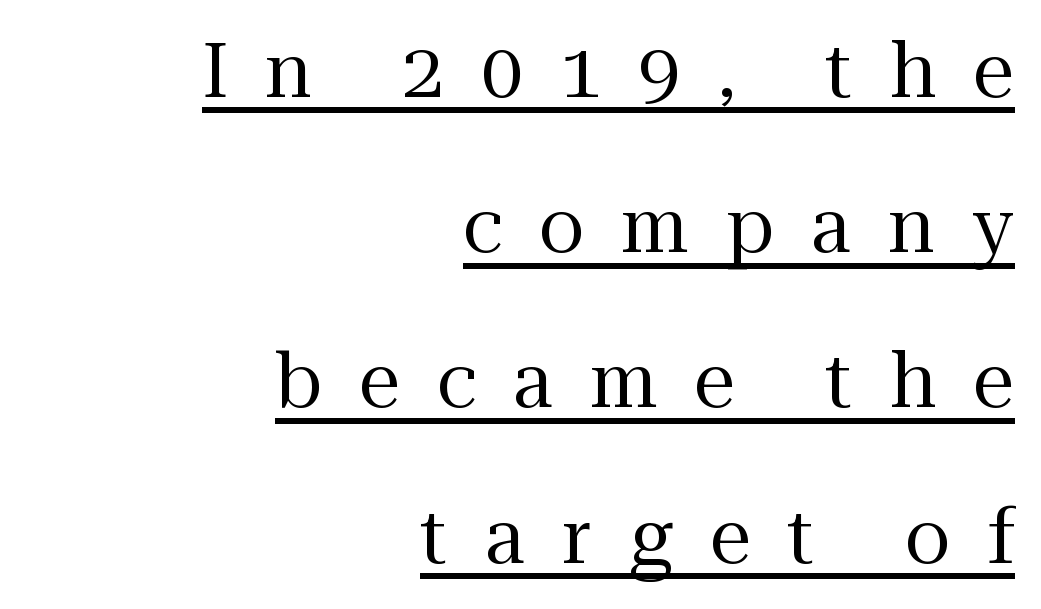
{"serif": "yes", "italic": "no", "bold": "no", "weight": "regular", "width": "normal", "stroke_contrast": "medium", "x_height": "medium", "monospaced": "no", "underline": "yes", "align": "right", "line_spacing": "loose", "line_spacing_ratio": 2.07, "letter_spacing": "wide", "letter_spacing_em": 0.49, "glyph_px": 75}
